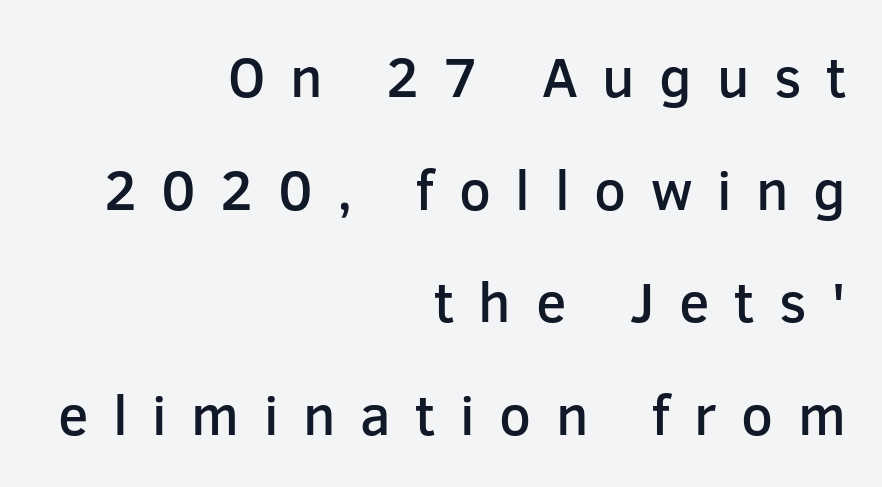
Q: Is the text bold? A: Semi-bold.
Q: Is the text italic (slanted)? A: No, it is upright.
Q: Is the typeface a serif or a sans-serif typeface? A: Sans-serif.
Q: Is the text underlined? A: No.
Q: How is the paragraph aligned? A: Right-aligned.
Q: Is the spacing between letters normal or unusually wide? A: Unusually wide.
Q: Is the spacing between lines tight, normal or loose? A: Loose.
Q: Width (condensed, normal, or wide)? A: Normal.
Q: Stroke contrast? A: Low.
Q: x-height? A: Medium.
Q: Monospaced? A: No.
